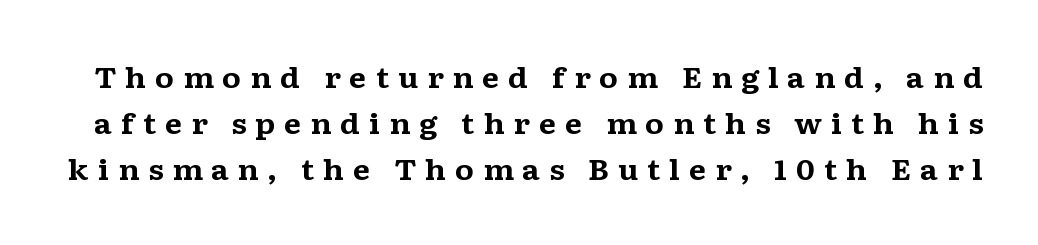
{"serif": "yes", "italic": "no", "bold": "yes", "weight": "bold", "width": "wide", "stroke_contrast": "medium", "x_height": "medium", "monospaced": "no", "underline": "no", "line_spacing": "normal", "line_spacing_ratio": 1.65, "letter_spacing": "wide", "letter_spacing_em": 0.31, "glyph_px": 28}
